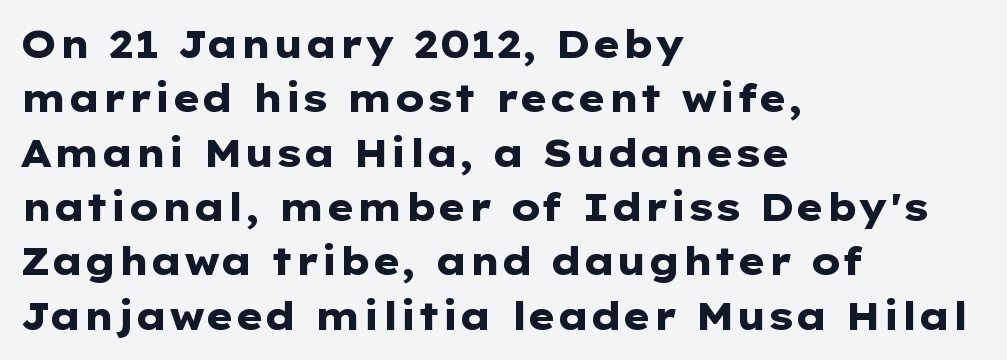
{"serif": "no", "italic": "no", "bold": "yes", "weight": "heavy", "width": "wide", "stroke_contrast": "low", "x_height": "medium", "monospaced": "no", "underline": "no", "align": "left", "line_spacing": "normal", "line_spacing_ratio": 1.43, "letter_spacing": "normal", "letter_spacing_em": 0.0, "glyph_px": 38}
